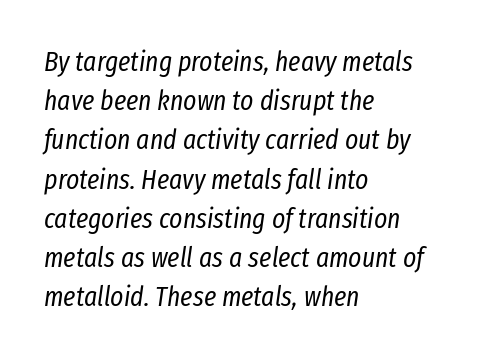
The image shows 28 px regular-weight, condensed type, italic (leaning right); set left-aligned, normal line spacing (1.4x), normal letter spacing, not underlined; low stroke contrast and a medium x-height.
